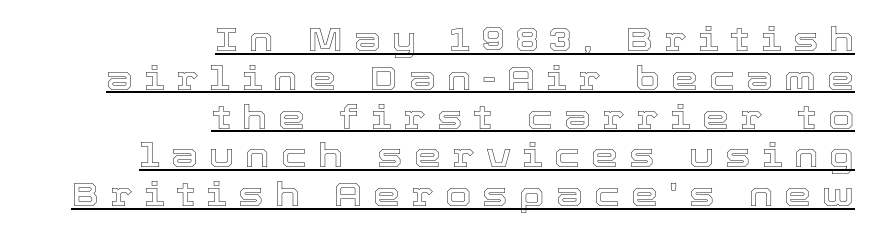
{"italic": "no", "width": "normal", "x_height": "medium", "monospaced": "no", "underline": "yes", "align": "right", "line_spacing": "tight", "line_spacing_ratio": 1.14, "letter_spacing": "wide", "letter_spacing_em": 0.33, "glyph_px": 34}
